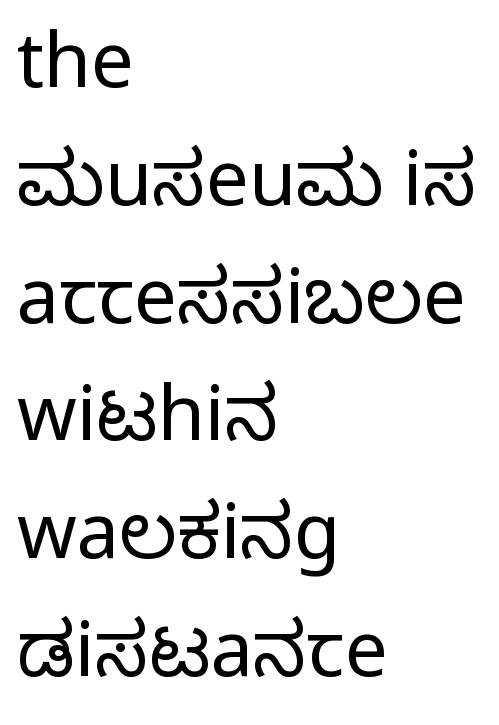
The image shows 76 px condensed sans-serif type, upright; set left-aligned, normal line spacing (1.55x), normal letter spacing, not underlined; medium stroke contrast.
